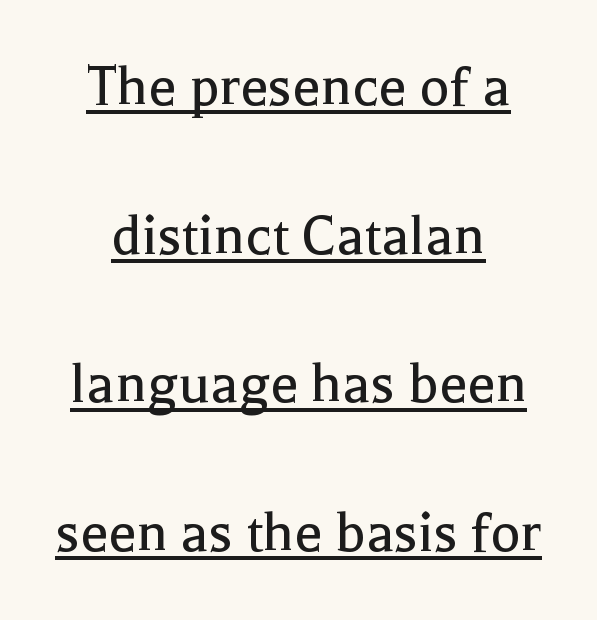
Note the varied advance widths — an 'i' is clearly narrower than an 'm'. Each line of the rendering has a horizontal stroke beneath the glyphs. Compared with typical paragraphs, the rows here are farther apart. On a weight scale, this lands at 450 or below. The designer went with a serif here, giving each stem small feet.
